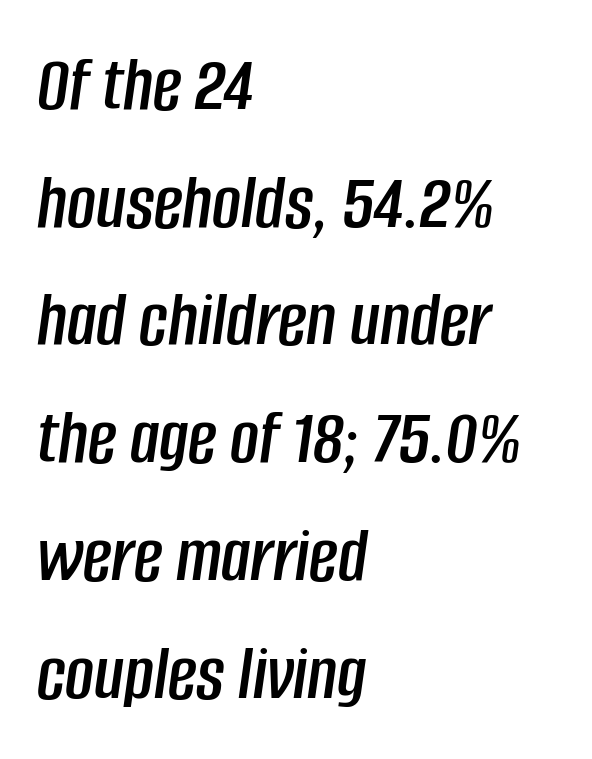
Q: Is the text italic (slanted)? A: Yes, it leans right by about 8 degrees.
Q: Is the text underlined? A: No.
Q: How is the paragraph aligned? A: Left-aligned.
Q: Is the spacing between letters normal or unusually wide? A: Normal.
Q: Is the spacing between lines tight, normal or loose? A: Normal.
Q: Width (condensed, normal, or wide)? A: Condensed.
Q: Stroke contrast? A: Low.
Q: x-height? A: Large.
Q: Monospaced? A: No.
